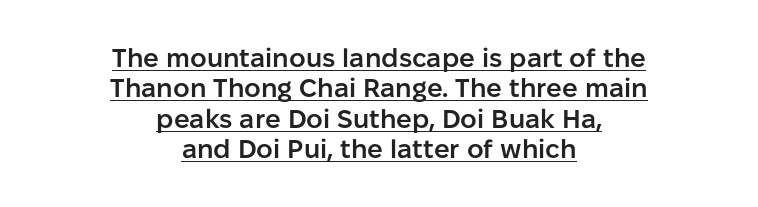
Q: Is the text bold? A: Semi-bold.
Q: Is the text italic (slanted)? A: No, it is upright.
Q: Is the text underlined? A: Yes.
Q: How is the paragraph aligned? A: Centered.
Q: Is the spacing between letters normal or unusually wide? A: Normal.
